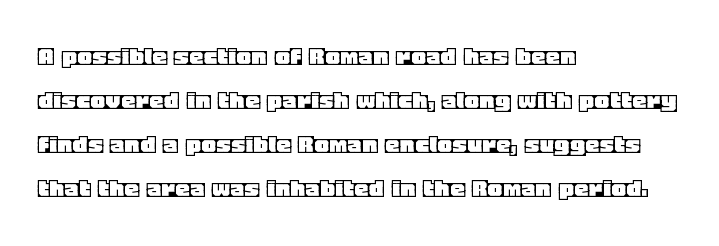
{"italic": "no", "width": "normal", "x_height": "large", "monospaced": "no", "underline": "no", "align": "left", "line_spacing": "normal", "line_spacing_ratio": 1.52, "letter_spacing": "normal", "letter_spacing_em": 0.0, "glyph_px": 29}
